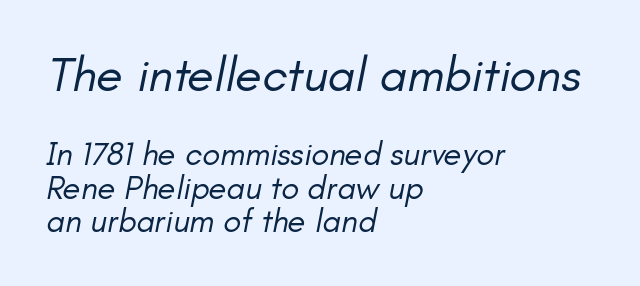
Q: Is the text bold? A: No.
Q: Is the text italic (slanted)? A: Yes, it leans right by about 11 degrees.
Q: Is the text underlined? A: No.
Q: How is the paragraph aligned? A: Left-aligned.
Q: Is the spacing between letters normal or unusually wide? A: Normal.
Q: Is the spacing between lines tight, normal or loose? A: Tight.
Q: Which block of text is set in a larger size, the first (top) or the second (bottom)? A: The first (top) one.
Q: Width (condensed, normal, or wide)? A: Normal.
Q: Stroke contrast? A: Low.
Q: x-height? A: Small.
Q: Monospaced? A: No.
